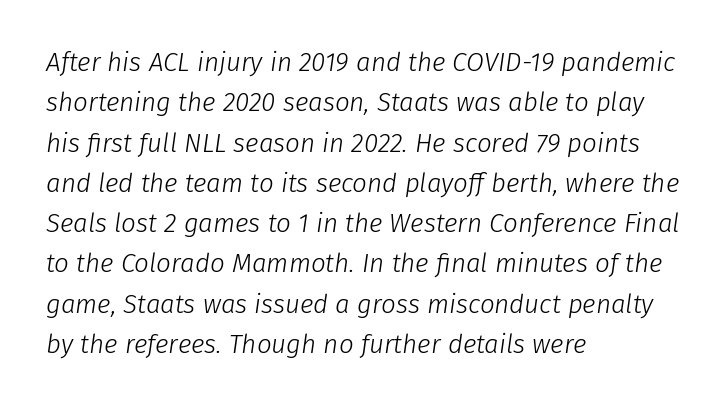
Q: Is the text bold? A: No.
Q: Is the text italic (slanted)? A: Yes, it leans right by about 8 degrees.
Q: Is the text underlined? A: No.
Q: How is the paragraph aligned? A: Left-aligned.
Q: Is the spacing between letters normal or unusually wide? A: Normal.
Q: Is the spacing between lines tight, normal or loose? A: Normal.
